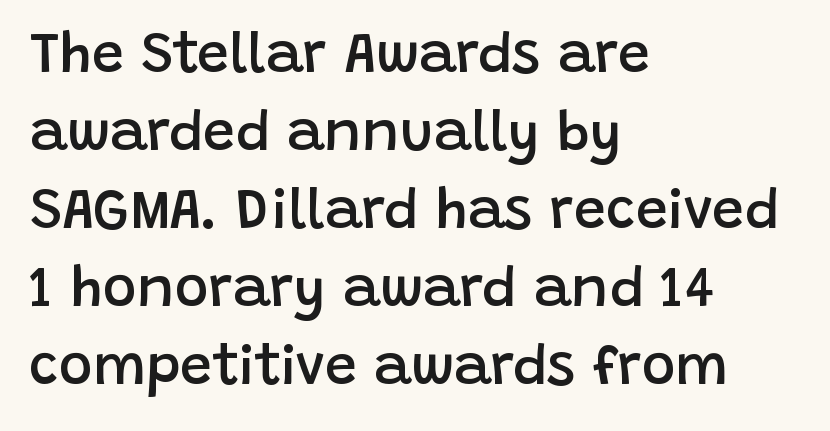
These lines are rendered in a variable-pitch font. Each row of text sits above clean, open space. A typesetter would call this leading conventional body-copy spacing. The glyphs in this specimen are sans serif. Standard letterfit; no display-style spreading of the glyphs.
